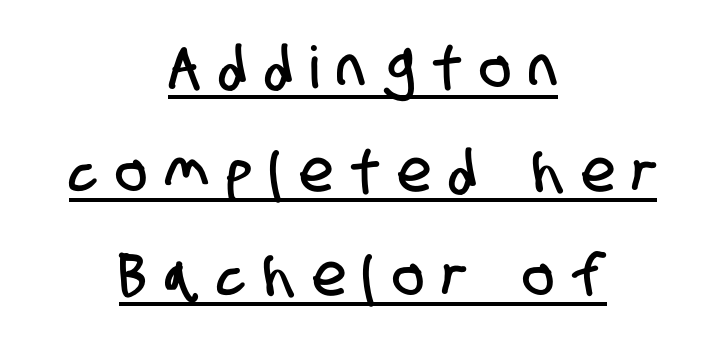
{"serif": "no", "width": "condensed", "stroke_contrast": "low", "x_height": "large", "monospaced": "no", "underline": "yes", "align": "center", "line_spacing_ratio": 1.79, "letter_spacing": "wide", "letter_spacing_em": 0.33, "glyph_px": 58}
